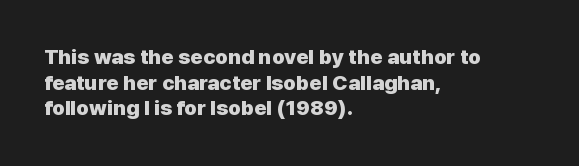
Is there any slant? The stems are plumb. The zone under the glyphs is completely vacant. Caption: bold face, heavy strokes. Each word holds together tightly as a unit, with standard inter-letter gaps. Does the copy run flush right? No — it runs flush left.
